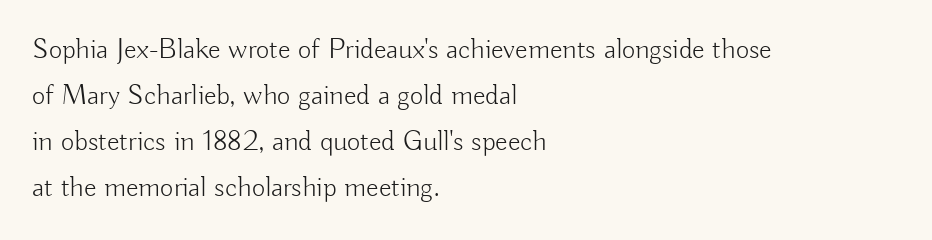
Q: Is the text bold? A: No.
Q: Is the text italic (slanted)? A: No, it is upright.
Q: Is the typeface a serif or a sans-serif typeface? A: Sans-serif.
Q: Is the text underlined? A: No.
Q: How is the paragraph aligned? A: Left-aligned.
Q: Is the spacing between letters normal or unusually wide? A: Normal.
Q: Is the spacing between lines tight, normal or loose? A: Normal.
Q: Width (condensed, normal, or wide)? A: Normal.
Q: Stroke contrast? A: Low.
Q: x-height? A: Small.
Q: Monospaced? A: No.
